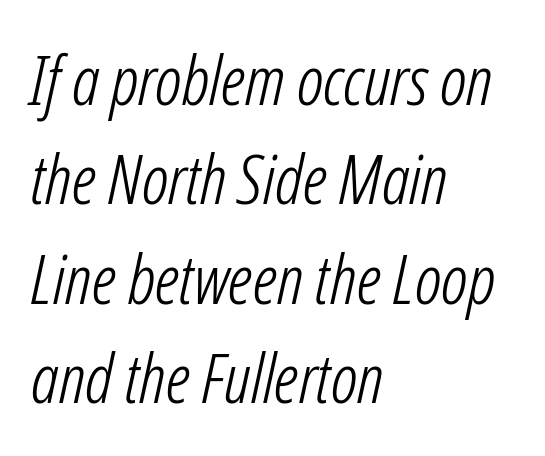
Q: Is the text bold? A: No.
Q: Is the text italic (slanted)? A: Yes, it leans right by about 12 degrees.
Q: Is the text underlined? A: No.
Q: How is the paragraph aligned? A: Left-aligned.
Q: Is the spacing between letters normal or unusually wide? A: Normal.
Q: Is the spacing between lines tight, normal or loose? A: Normal.
Q: Width (condensed, normal, or wide)? A: Condensed.
Q: Stroke contrast? A: Low.
Q: x-height? A: Medium.
Q: Monospaced? A: No.
